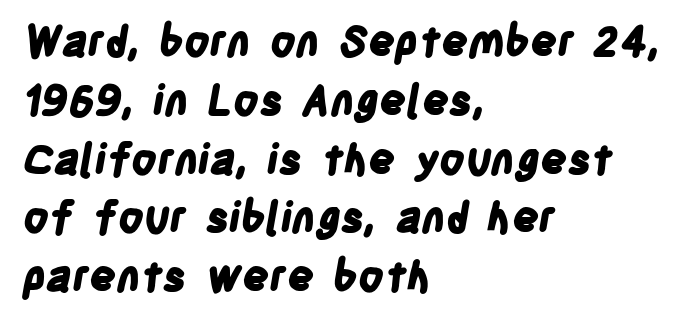
Type style note: lacks serifs. The string is rendered with underlining switched off. A full-strength bold gives these letters their thick strokes. Proportional: the letters do not fall into vertical columns. The line texture is even and compact thanks to regular tracking. One glance says typical: line gaps are just what's usual.
